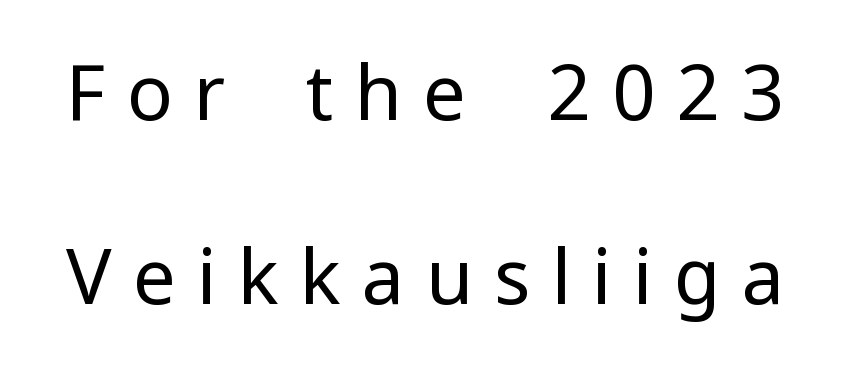
The image shows 76 px regular-weight sans-serif type, upright; set loose line spacing (2.42x), unusually wide letter spacing (+0.28 em), not underlined; low stroke contrast and a medium x-height.
